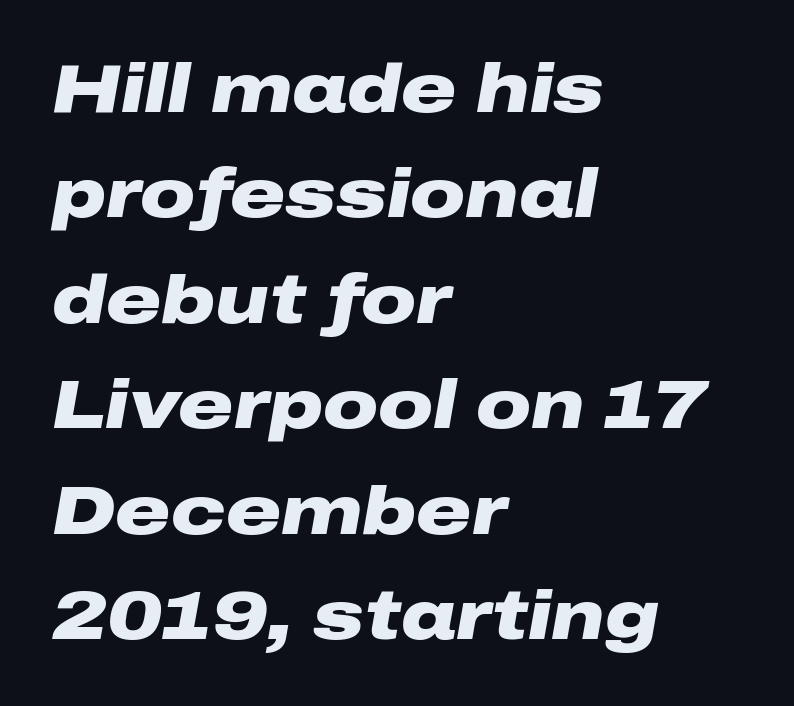
Q: Is the text bold? A: Yes.
Q: Is the text italic (slanted)? A: Yes, it leans right by about 10 degrees.
Q: Is the text underlined? A: No.
Q: How is the paragraph aligned? A: Left-aligned.
Q: Is the spacing between letters normal or unusually wide? A: Normal.
Q: Is the spacing between lines tight, normal or loose? A: Normal.
Q: Width (condensed, normal, or wide)? A: Wide.
Q: Stroke contrast? A: Low.
Q: x-height? A: Medium.
Q: Monospaced? A: No.
